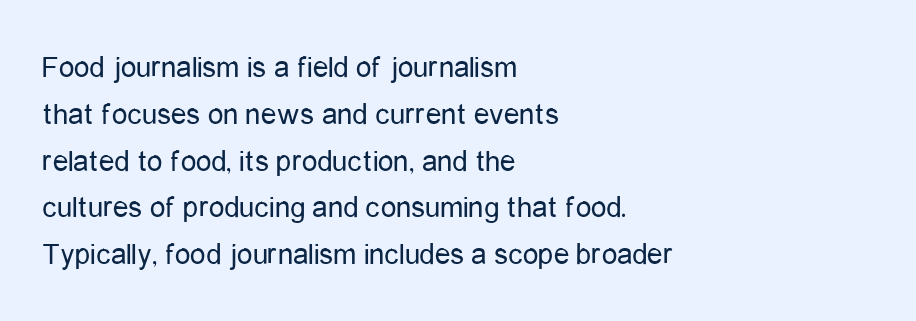
The image shows 31 px regular-weight, condensed sans-serif type, upright; set left-aligned, normal line spacing (1.51x), normal letter spacing, not underlined; low stroke contrast and a medium x-height.
